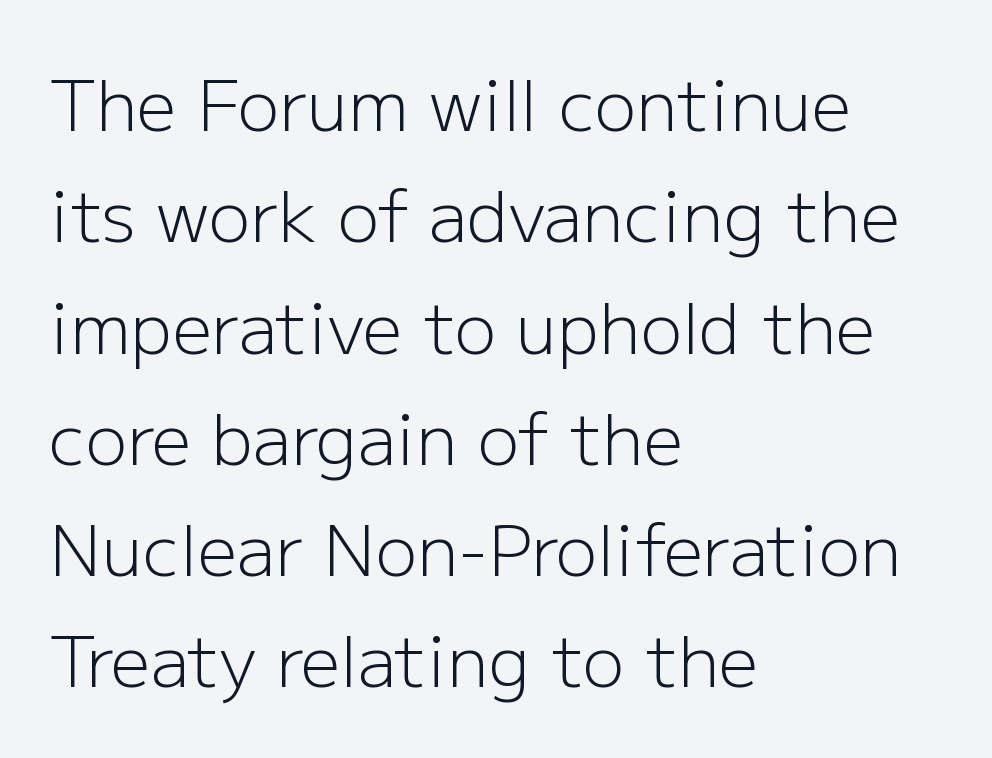
The image shows 70 px light sans-serif type, upright; set left-aligned, normal line spacing (1.59x), normal letter spacing, not underlined; low stroke contrast and a medium x-height.
